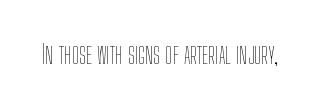
A roman cut, with each character standing at attention. Decoration check: the copy has no underline. The gaps between neighbouring characters are ordinary and unremarkable. Bold? No — there's no thickening of the strokes.
